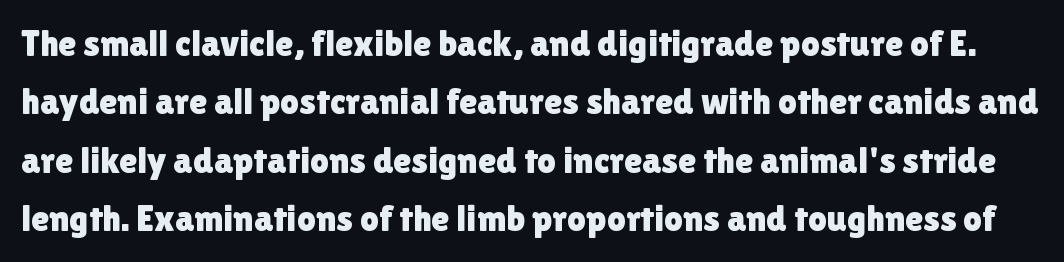
{"serif": "no", "italic": "no", "width": "normal", "stroke_contrast": "low", "x_height": "medium", "monospaced": "no", "underline": "no", "line_spacing": "normal", "line_spacing_ratio": 1.58, "letter_spacing": "normal", "letter_spacing_em": 0.0, "glyph_px": 37}
